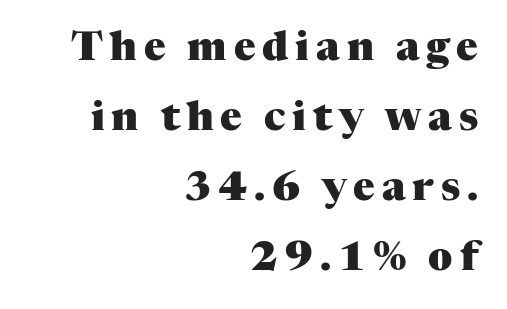
The image shows 40 px heavy serif type, upright; set right-aligned, line spacing 1.75x, not underlined; medium stroke contrast and a medium x-height.
